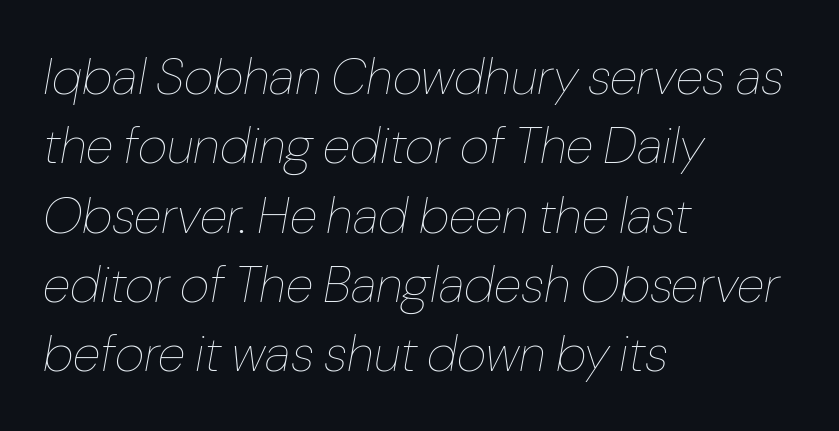
{"italic": "yes", "lean": "right", "slant_degrees": 10, "bold": "no", "weight": "thin", "width": "normal", "stroke_contrast": "low", "x_height": "medium", "monospaced": "no", "underline": "no", "align": "left", "line_spacing": "normal", "line_spacing_ratio": 1.36, "letter_spacing": "normal", "letter_spacing_em": 0.0, "glyph_px": 51}
